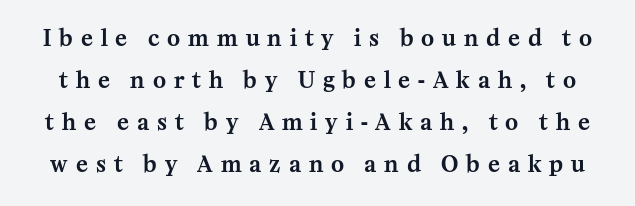
{"italic": "no", "underline": "no", "line_spacing": "loose", "line_spacing_ratio": 1.91, "letter_spacing": "wide", "letter_spacing_em": 0.36, "glyph_px": 22}
